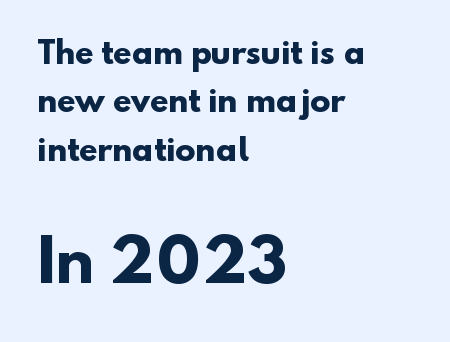
Q: Is the text bold? A: Yes.
Q: Is the typeface a serif or a sans-serif typeface? A: Sans-serif.
Q: Is the text underlined? A: No.
Q: How is the paragraph aligned? A: Left-aligned.
Q: Is the spacing between letters normal or unusually wide? A: Normal.
Q: Is the spacing between lines tight, normal or loose? A: Normal.
Q: Which block of text is set in a larger size, the first (top) or the second (bottom)? A: The second (bottom) one.
Q: Width (condensed, normal, or wide)? A: Normal.
Q: Stroke contrast? A: Low.
Q: x-height? A: Small.
Q: Monospaced? A: No.
